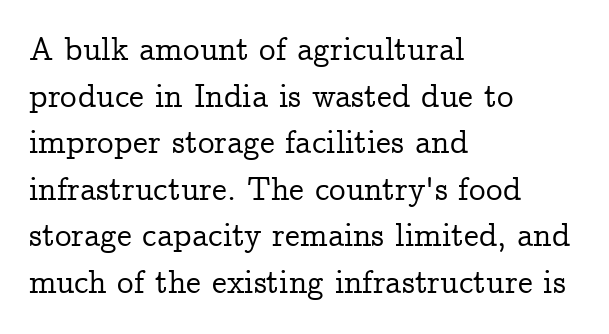
{"serif": "yes", "italic": "no", "width": "normal", "stroke_contrast": "low", "x_height": "medium", "monospaced": "no", "underline": "no", "align": "left", "line_spacing": "normal", "line_spacing_ratio": 1.41, "letter_spacing": "normal", "letter_spacing_em": 0.0, "glyph_px": 33}
